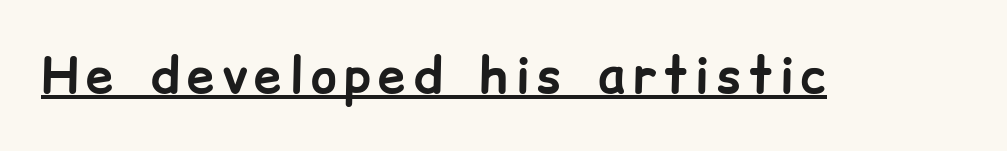
The image shows 49 px bold sans-serif type, upright; set underlined; low stroke contrast and a medium x-height.
